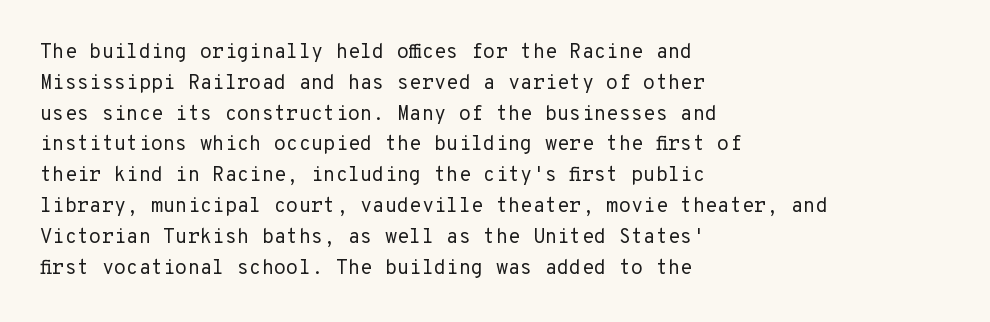
{"italic": "no", "bold": "no", "underline": "no", "align": "left", "line_spacing": "normal", "line_spacing_ratio": 1.54, "letter_spacing": "normal", "letter_spacing_em": 0.0, "glyph_px": 20}
